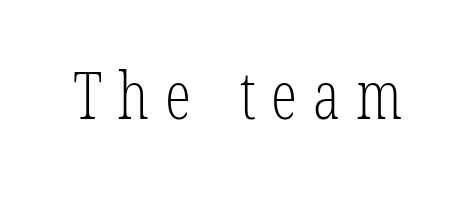
Glance below the letters and you will spot only blank space. Font category for this specimen: serif. Stems and bowls with no extra thickness — not bold. Proportional: the letters do not fall into vertical columns. Glyph-to-glyph distance is far greater than everyday printed text.
